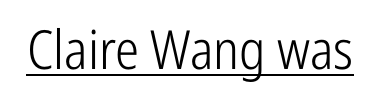
{"serif": "no", "italic": "no", "bold": "no", "weight": "light", "width": "condensed", "stroke_contrast": "low", "x_height": "medium", "monospaced": "no", "underline": "yes", "letter_spacing": "normal", "letter_spacing_em": 0.0, "glyph_px": 54}
